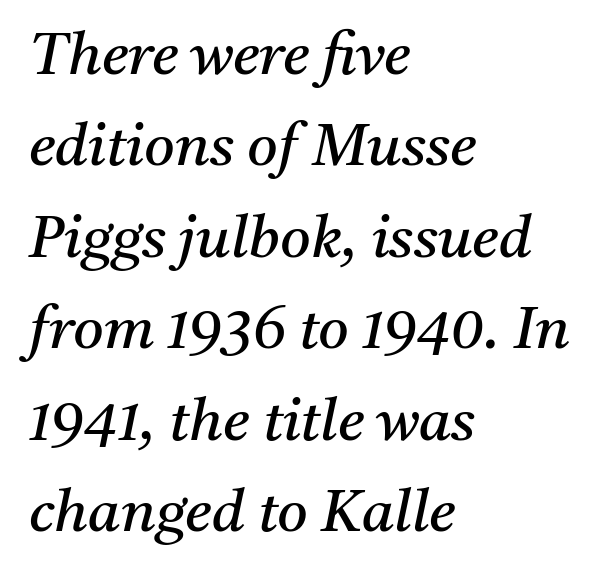
Character widths vary here, with narrow letters taking less room than wide ones. Stroke terminals: seriffed. Words appear dense and cohesive because spacing is normal. The letterforms sit at book weight or below.
